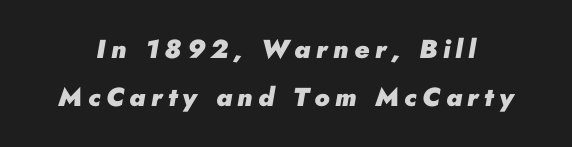
I'd describe the lettering as bold — thick and assertive. There is plenty of visible air inserted between adjacent glyphs. Words float on clear page, feet unadorned. You can tell it's italic because the verticals aren't actually vertical.
